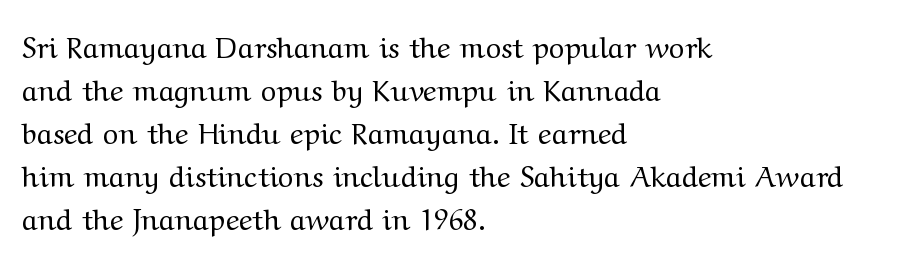
Q: Is the text bold? A: No.
Q: Is the text italic (slanted)? A: No, it is upright.
Q: Is the typeface a serif or a sans-serif typeface? A: Serif.
Q: Is the text underlined? A: No.
Q: How is the paragraph aligned? A: Left-aligned.
Q: Is the spacing between letters normal or unusually wide? A: Normal.
Q: Is the spacing between lines tight, normal or loose? A: Normal.
Q: Width (condensed, normal, or wide)? A: Wide.
Q: Stroke contrast? A: Medium.
Q: x-height? A: Medium.
Q: Monospaced? A: No.
